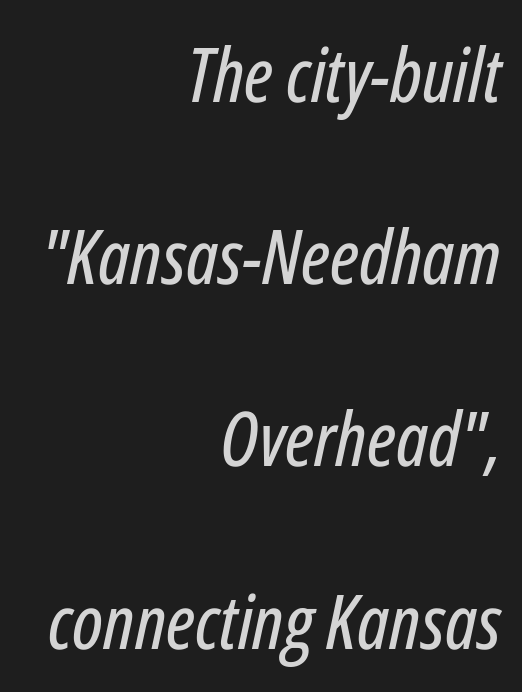
The line-height multiplier appears high, well above default. Alignment: flush right. The space directly below the letters is spotless. Here the designer chose a conventional face with non-uniform glyph widths.
